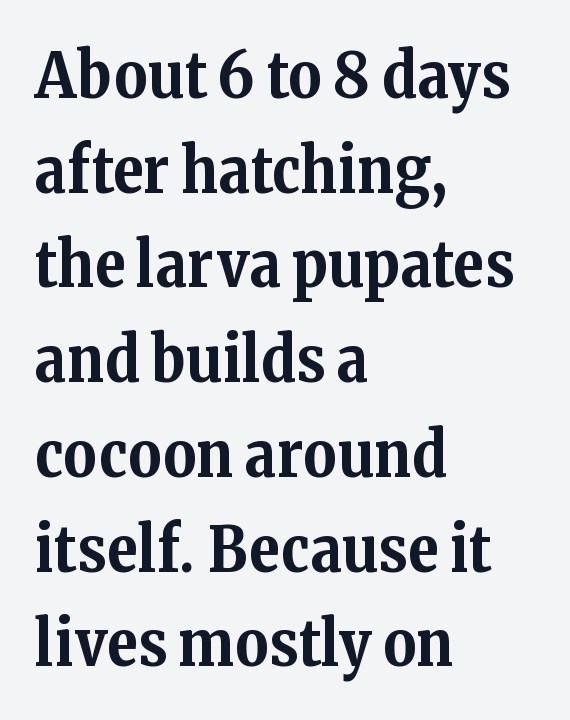
{"serif": "yes", "italic": "no", "bold": "yes", "weight": "bold", "width": "normal", "stroke_contrast": "medium", "x_height": "medium", "monospaced": "no", "underline": "no", "align": "left", "line_spacing": "normal", "line_spacing_ratio": 1.48, "letter_spacing": "normal", "letter_spacing_em": 0.0, "glyph_px": 64}
